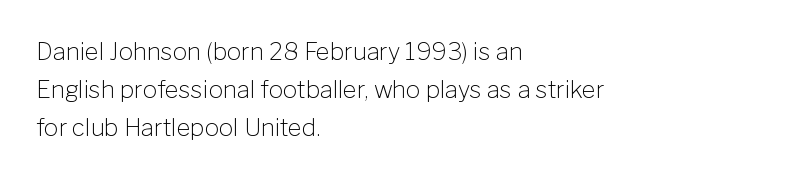
Caption: standard tracking, unaltered. How would I describe the line gaps? Plain and ordinary. Notice how the stems are strictly vertical — no italics here. The typeface has the unassuming heft of standard copy or less. The lines are quadded left.
